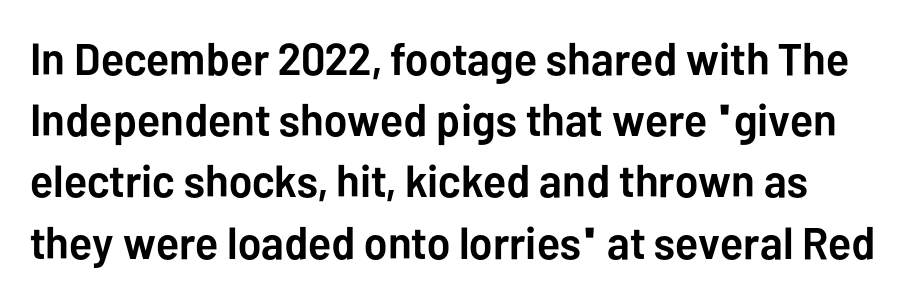
Q: Is the text bold? A: Yes.
Q: Is the text italic (slanted)? A: No, it is upright.
Q: Is the typeface a serif or a sans-serif typeface? A: Sans-serif.
Q: Is the text underlined? A: No.
Q: Is the spacing between letters normal or unusually wide? A: Normal.
Q: Is the spacing between lines tight, normal or loose? A: Normal.
Q: Width (condensed, normal, or wide)? A: Normal.
Q: Stroke contrast? A: Low.
Q: x-height? A: Medium.
Q: Monospaced? A: No.
